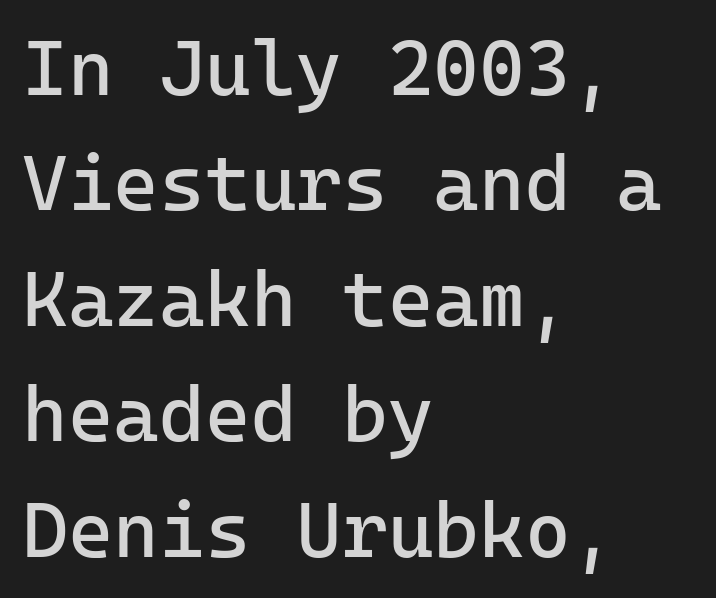
The image shows 78 px regular-weight sans-serif type, upright, monospaced; set left-aligned, normal line spacing (1.48x), normal letter spacing, not underlined; low stroke contrast and a medium x-height.
